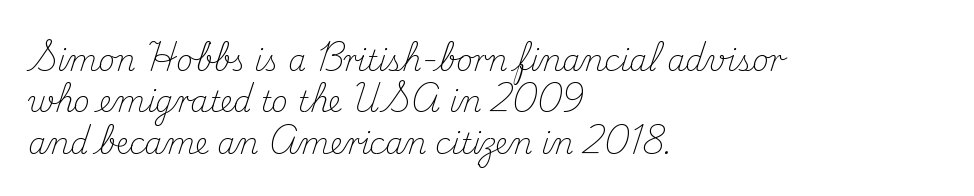
Q: Is the text bold? A: No.
Q: Is the text italic (slanted)? A: Yes.
Q: Is the typeface a serif or a sans-serif typeface? A: Serif.
Q: Is the text underlined? A: No.
Q: How is the paragraph aligned? A: Left-aligned.
Q: Is the spacing between letters normal or unusually wide? A: Normal.
Q: Is the spacing between lines tight, normal or loose? A: Normal.
Q: Width (condensed, normal, or wide)? A: Normal.
Q: Stroke contrast? A: Medium.
Q: x-height? A: Small.
Q: Monospaced? A: No.
